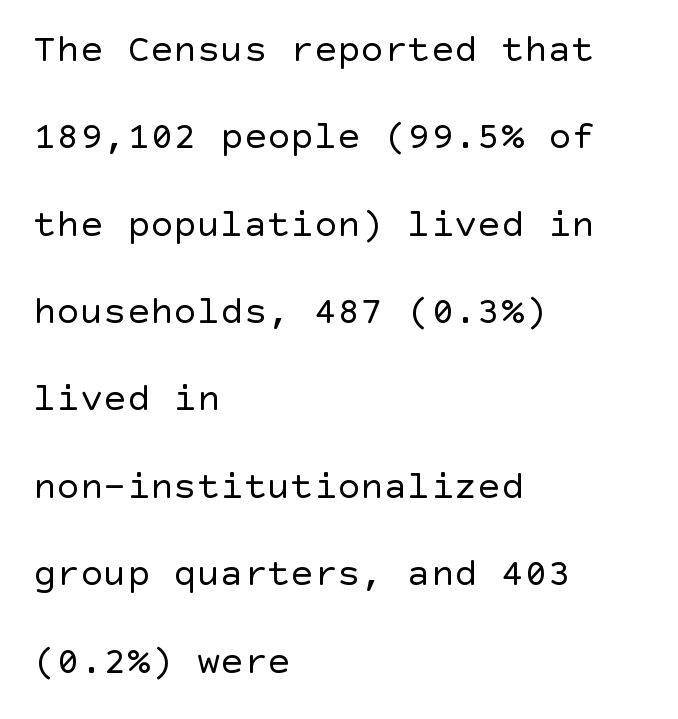
Q: Is the text bold? A: No.
Q: Is the text italic (slanted)? A: No, it is upright.
Q: Is the typeface a serif or a sans-serif typeface? A: Sans-serif.
Q: Is the text underlined? A: No.
Q: How is the paragraph aligned? A: Left-aligned.
Q: Is the spacing between letters normal or unusually wide? A: Normal.
Q: Is the spacing between lines tight, normal or loose? A: Loose.
Q: Width (condensed, normal, or wide)? A: Normal.
Q: x-height? A: Large.
